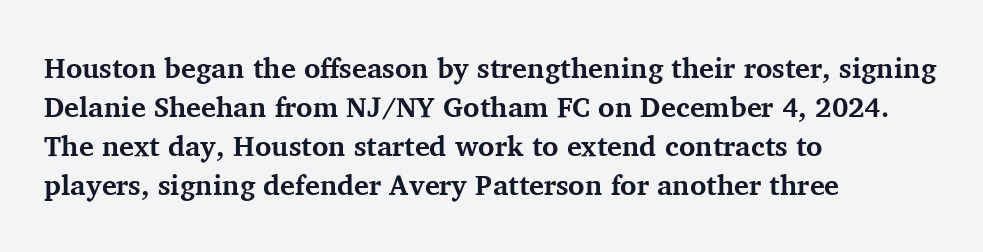
Between one letter and the next there's only the usual sliver of space. Heft: maximum for text — a bold. A clean baseline with only descenders dipping below it. If you drew a line through each stem, it would be perfectly vertical. Each line starts at the same left margin while the right side varies.
